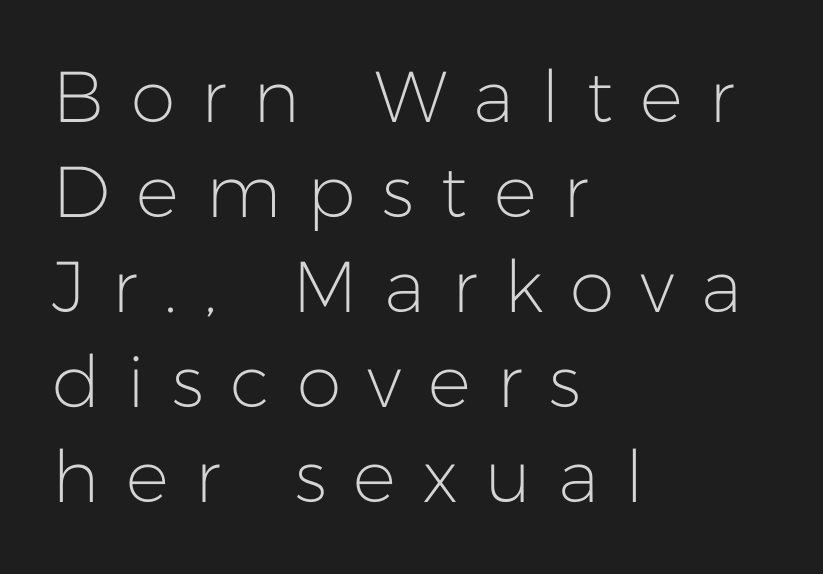
{"serif": "no", "italic": "no", "bold": "no", "weight": "light", "width": "normal", "stroke_contrast": "low", "x_height": "medium", "monospaced": "no", "underline": "no", "align": "left", "line_spacing": "normal", "line_spacing_ratio": 1.32, "letter_spacing": "wide", "letter_spacing_em": 0.37, "glyph_px": 72}
